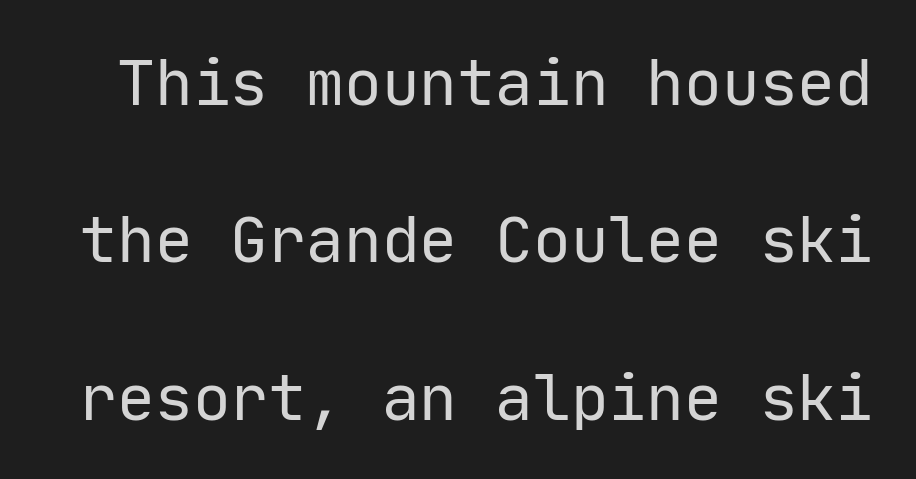
The image shows 63 px regular-weight sans-serif type, upright, monospaced; set loose line spacing (2.5x), normal letter spacing, not underlined; low stroke contrast and a medium x-height.
